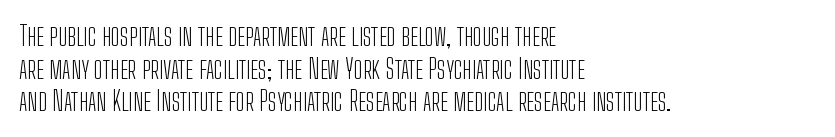
Q: Is the text bold? A: No.
Q: Is the text italic (slanted)? A: No, it is upright.
Q: Is the text underlined? A: No.
Q: How is the paragraph aligned? A: Left-aligned.
Q: Is the spacing between letters normal or unusually wide? A: Normal.
